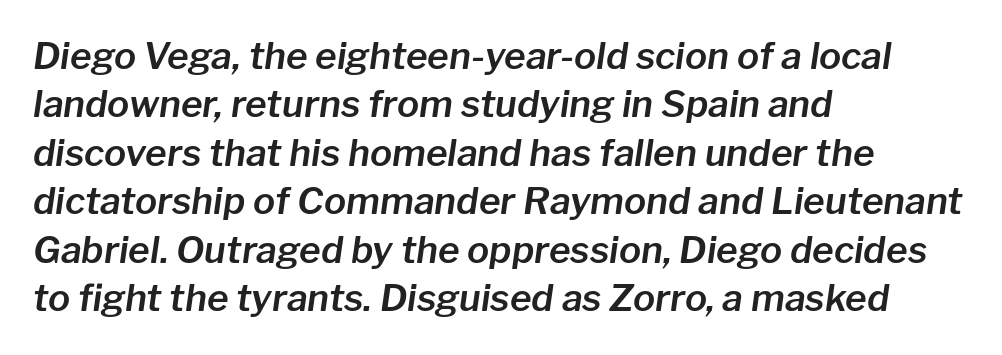
Q: Is the text italic (slanted)? A: Yes, it leans right by about 8 degrees.
Q: Is the text underlined? A: No.
Q: How is the paragraph aligned? A: Left-aligned.
Q: Is the spacing between letters normal or unusually wide? A: Normal.
Q: Is the spacing between lines tight, normal or loose? A: Normal.
Q: Width (condensed, normal, or wide)? A: Normal.
Q: Stroke contrast? A: Low.
Q: x-height? A: Medium.
Q: Monospaced? A: No.
